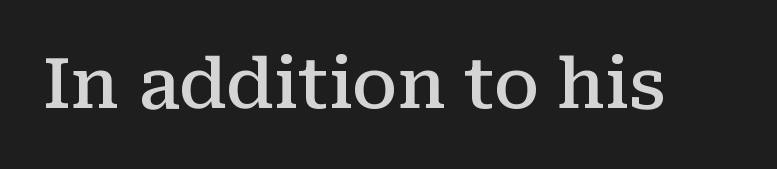
Q: Is the text bold? A: Semi-bold.
Q: Is the text italic (slanted)? A: No, it is upright.
Q: Is the typeface a serif or a sans-serif typeface? A: Serif.
Q: Is the text underlined? A: No.
Q: Is the spacing between letters normal or unusually wide? A: Normal.
Q: Width (condensed, normal, or wide)? A: Normal.
Q: Stroke contrast? A: Medium.
Q: x-height? A: Medium.
Q: Monospaced? A: No.
